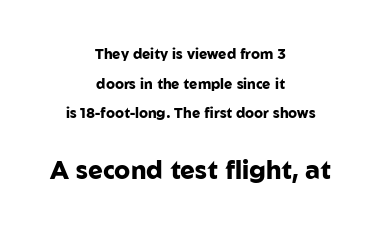
If you squint, the bottom block still reads clearly — it's the larger of the two. The face used here has the dense, thick strokes of a bold. The passage shown has conventional tracking throughout. This sample uses an upright cut, with every glyph sitting square on the baseline. What's the leading like? Stretched, with rows far apart. Centered paragraph, ragged on both sides.
